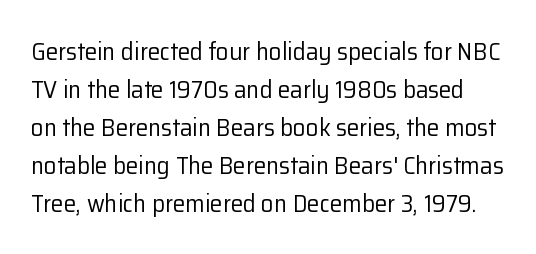
{"italic": "no", "bold": "no", "underline": "no", "line_spacing": "normal", "line_spacing_ratio": 1.52, "letter_spacing": "normal", "letter_spacing_em": 0.0, "glyph_px": 25}
